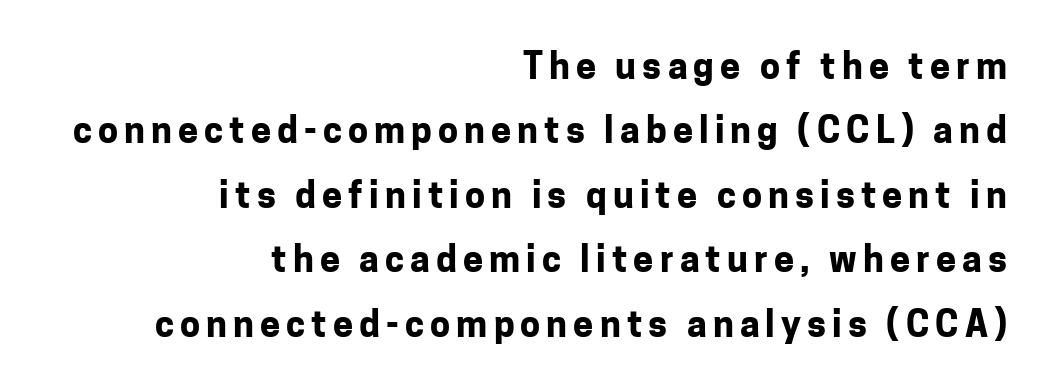
The image shows 36 px bold sans-serif type, upright; set right-aligned, line spacing 1.79x, not underlined; low stroke contrast and a medium x-height.
